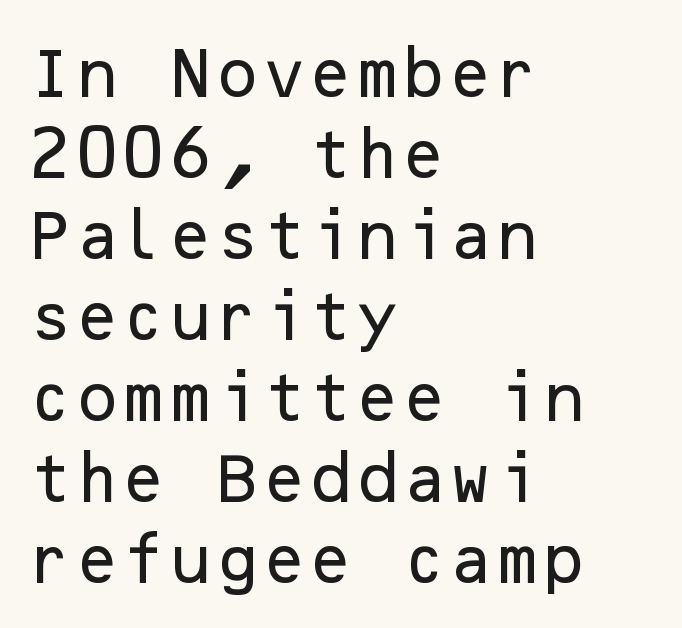
{"serif": "no", "italic": "no", "width": "normal", "stroke_contrast": "low", "x_height": "medium", "underline": "no", "align": "left", "line_spacing": "normal", "line_spacing_ratio": 1.5, "letter_spacing": "normal", "letter_spacing_em": 0.0, "glyph_px": 54}
